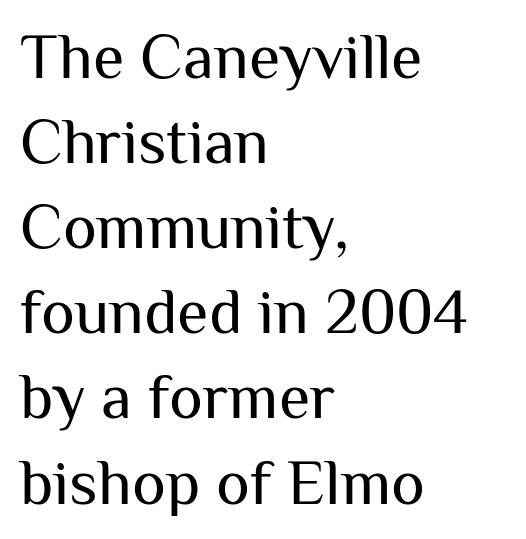
Words float on clear page, feet unadorned. On a weight scale, this lands at 450 or below. Typeset ragged right — the left edge is the straight one. Do the characters align in a grid? No, the font is proportional. Standard letterfit; no display-style spreading of the glyphs. Vertically, the passage feels balanced, rows spaced as you'd expect.
